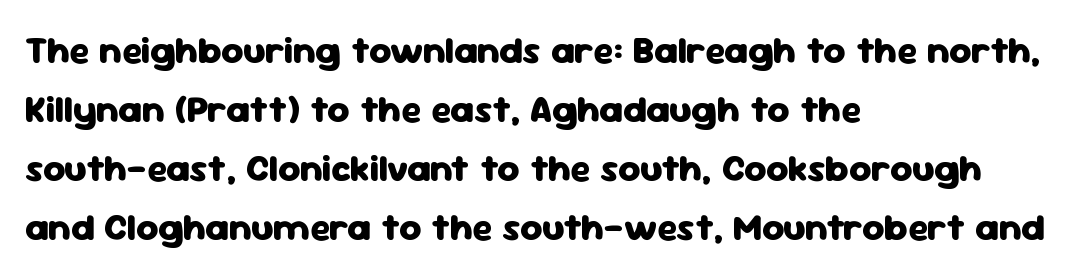
You could not count columns in this text — the font is proportionally spaced. This sample keeps an unexceptional amount of space between lines. Layout note: lines flush left. Words float on clear page, feet unadorned. The passage shown has conventional tracking throughout. Every character sits straight up, as roman type does.
